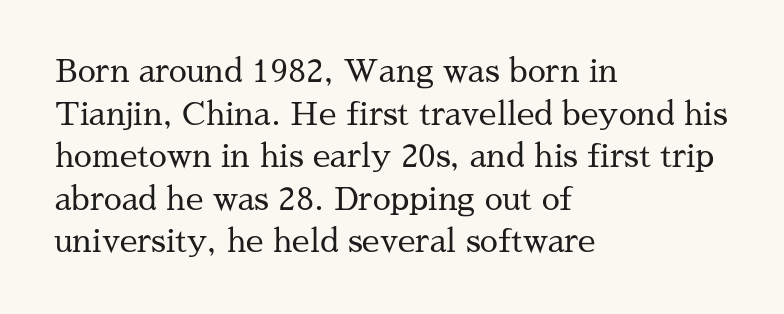
Honestly, the letter spacing is just normal — you wouldn't notice it. You can tell from the footed stems that serif type was used. The type sits square on the baseline with zero lean. Notice how the passage keeps a crisp vertical edge on the left only. The baseline area is clear.
